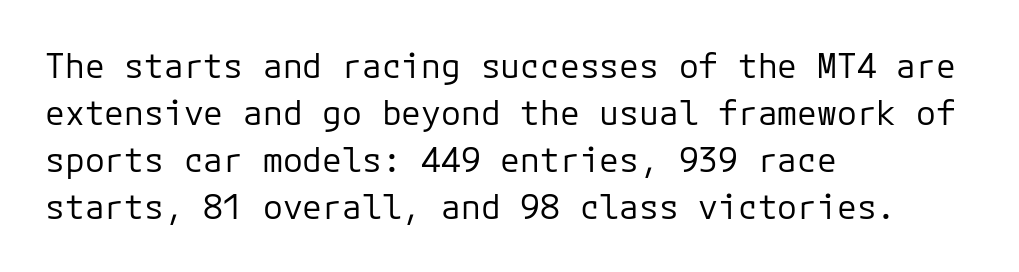
The image shows 33 px regular-weight sans-serif type, upright; set left-aligned, normal line spacing (1.42x), normal letter spacing, not underlined; low stroke contrast and a medium x-height.
